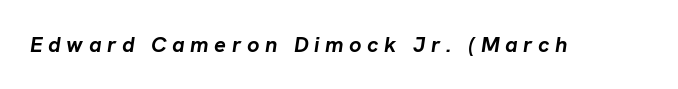
The image shows 22 px bold type, italic (leaning right); set unusually wide letter spacing (+0.25 em), not underlined.
